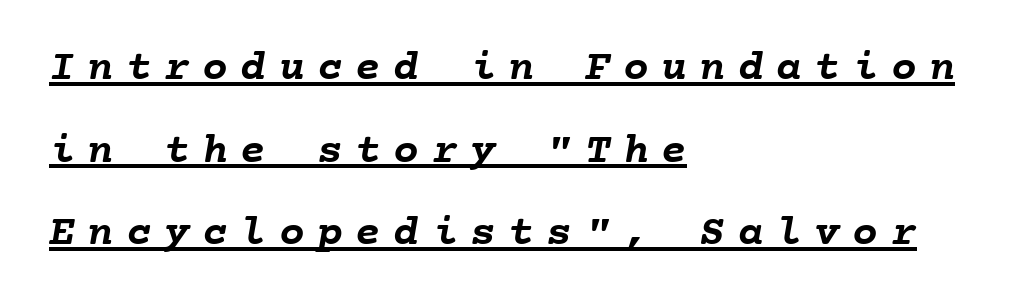
The image shows 43 px semibold type, monospaced; set left-aligned, loose line spacing (1.92x), unusually wide letter spacing (+0.29 em), underlined; low stroke contrast and a medium x-height.
